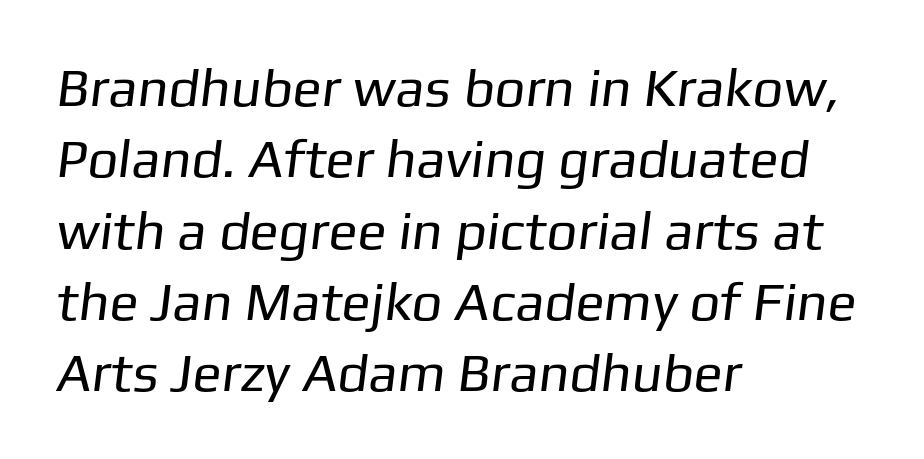
{"serif": "no", "bold": "no", "weight": "regular", "width": "normal", "stroke_contrast": "low", "x_height": "medium", "monospaced": "no", "underline": "no", "align": "left", "line_spacing": "normal", "line_spacing_ratio": 1.32, "letter_spacing": "normal", "letter_spacing_em": 0.0, "glyph_px": 54}
